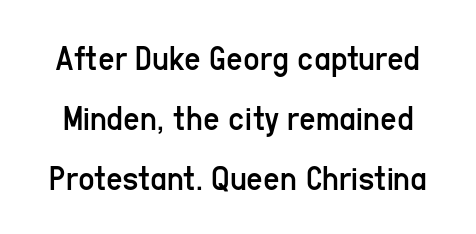
Q: Is the text bold? A: No.
Q: Is the text italic (slanted)? A: No, it is upright.
Q: Is the typeface a serif or a sans-serif typeface? A: Sans-serif.
Q: Is the text underlined? A: No.
Q: Is the spacing between letters normal or unusually wide? A: Normal.
Q: Is the spacing between lines tight, normal or loose? A: Normal.
Q: Width (condensed, normal, or wide)? A: Condensed.
Q: Stroke contrast? A: Low.
Q: x-height? A: Medium.
Q: Monospaced? A: No.
